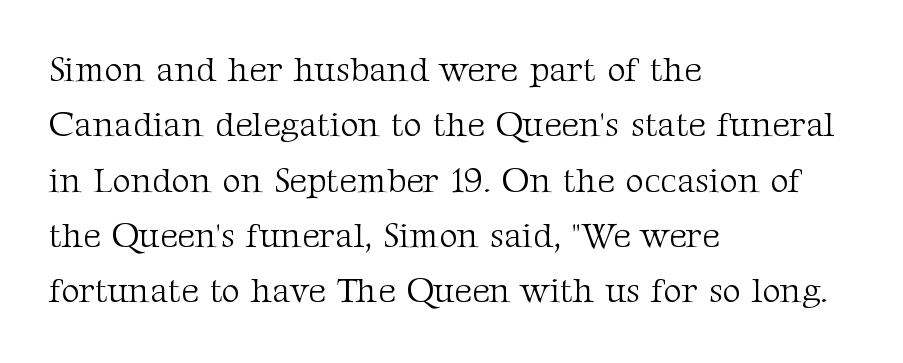
Nobody drew a line under any word here. Proportional: the letters do not fall into vertical columns. How would I describe the line gaps? Plain and ordinary. Glyph-to-glyph distance matches everyday printed text. Teacher's note: observe the even left margin — that is flush-left alignment.
